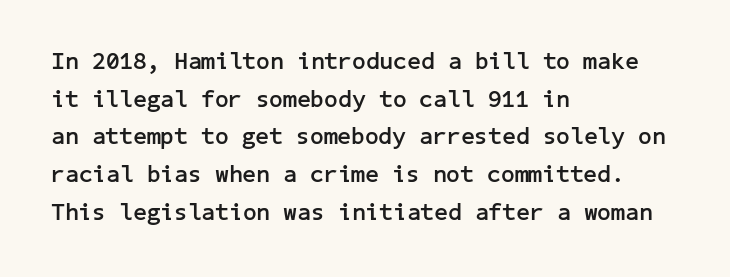
{"italic": "no", "bold": "yes", "underline": "no", "align": "left", "line_spacing": "normal", "line_spacing_ratio": 1.57, "letter_spacing": "normal", "letter_spacing_em": 0.0, "glyph_px": 24}
